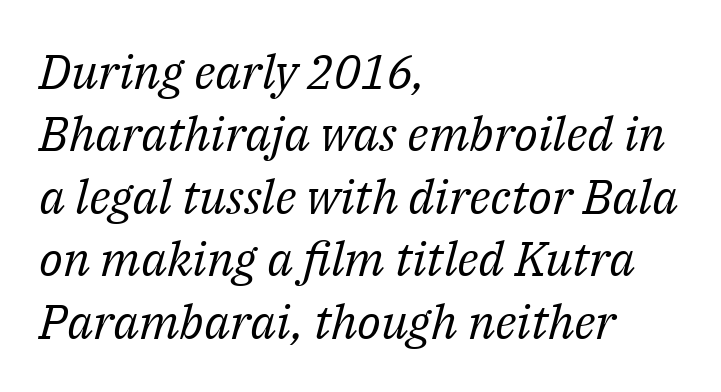
The image shows 48 px regular-weight serif type, italic (leaning right); set left-aligned, normal line spacing (1.3x), normal letter spacing, not underlined; medium stroke contrast and a medium x-height.
